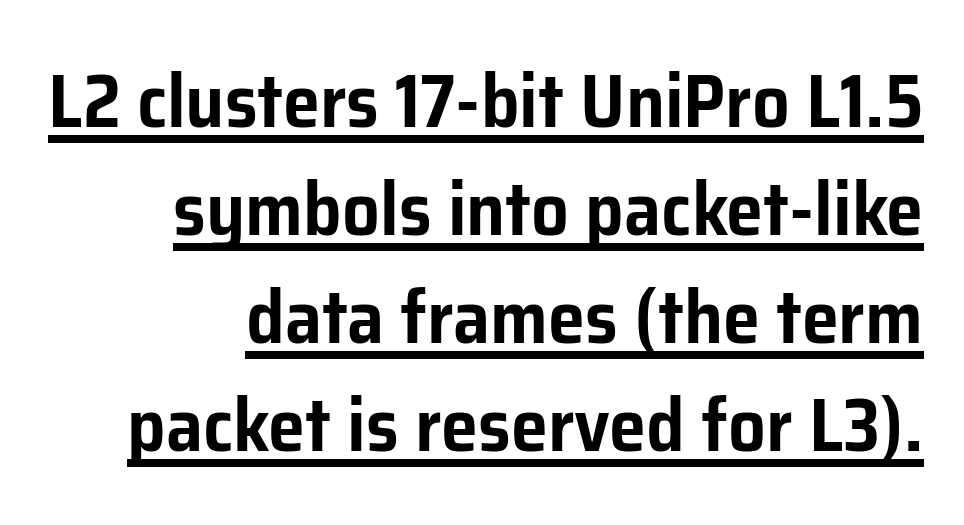
{"serif": "no", "italic": "no", "width": "normal", "stroke_contrast": "low", "x_height": "medium", "monospaced": "no", "underline": "yes", "align": "right", "line_spacing": "normal", "line_spacing_ratio": 1.44, "letter_spacing": "normal", "letter_spacing_em": 0.0, "glyph_px": 75}
